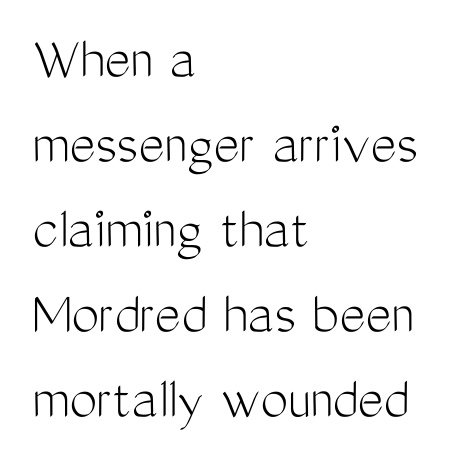
The area under the type is left untouched. The paragraph has a hard left edge and a soft right edge. Look at the tracking — it's just the regular setting, nothing added. A normal amount of white space separates one row of letters from the next. The letters advance in unequal steps, a hallmark of proportional type. Characters remain perfectly vertical along every line.
